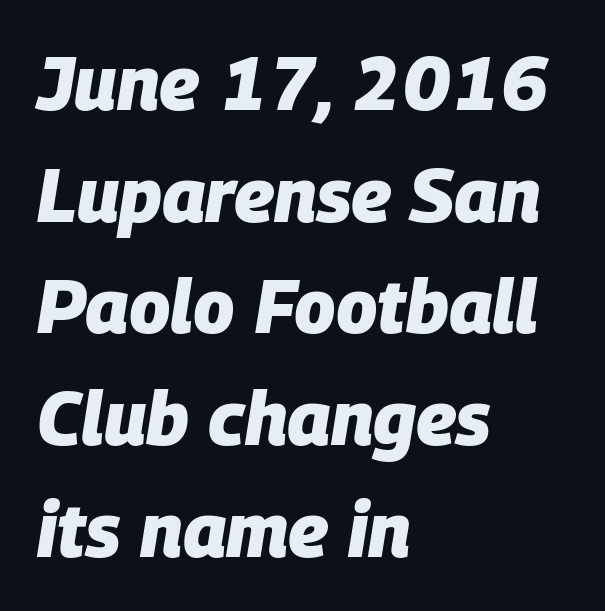
This rendering leaves character spacing at its baseline value. Every letter is thick-stroked: bold, no question. Style check: oblique. The letters advance in unequal steps, a hallmark of proportional type. All the whitespace from short lines collects on the right. Decoration check: the copy has no underline.
